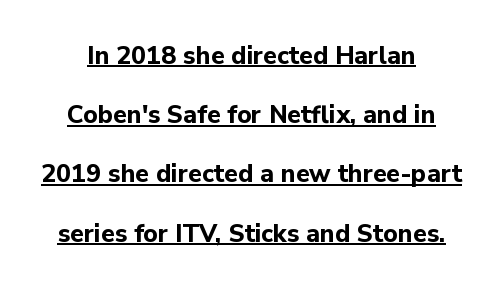
The image shows 25 px bold type, upright; set loose line spacing (2.37x), normal letter spacing, underlined.
